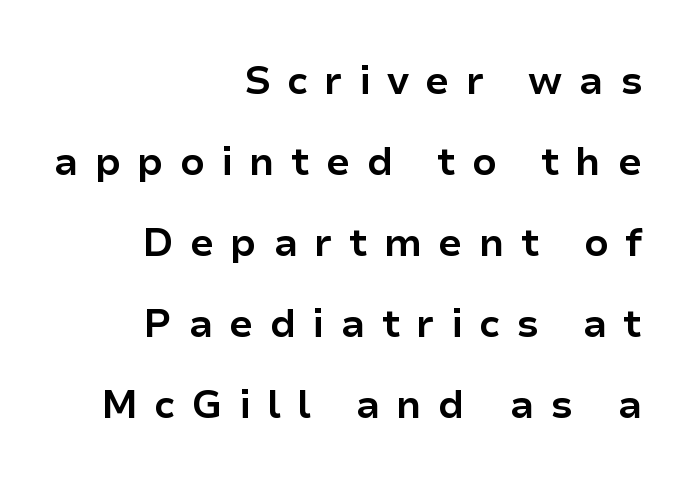
{"serif": "no", "italic": "no", "bold": "yes", "weight": "bold", "width": "normal", "stroke_contrast": "low", "x_height": "medium", "monospaced": "no", "underline": "no", "align": "right", "line_spacing": "loose", "line_spacing_ratio": 2.08, "letter_spacing": "wide", "letter_spacing_em": 0.41, "glyph_px": 39}
